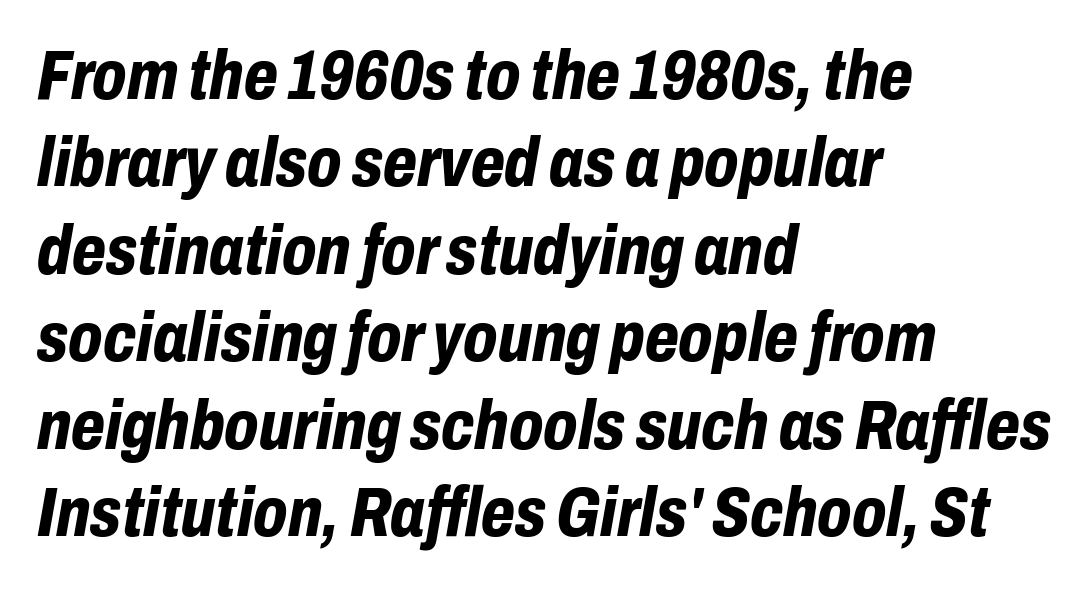
Q: Is the text bold? A: Yes.
Q: Is the text italic (slanted)? A: Yes, it leans right by about 10 degrees.
Q: Is the text underlined? A: No.
Q: How is the paragraph aligned? A: Left-aligned.
Q: Is the spacing between letters normal or unusually wide? A: Normal.
Q: Is the spacing between lines tight, normal or loose? A: Normal.
Q: Width (condensed, normal, or wide)? A: Condensed.
Q: Stroke contrast? A: Low.
Q: x-height? A: Medium.
Q: Monospaced? A: No.
